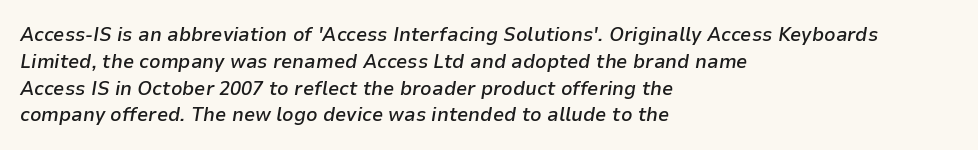
{"italic": "yes", "lean": "right", "slant_degrees": 9, "bold": "semi", "underline": "no", "align": "left", "line_spacing": "normal", "line_spacing_ratio": 1.34, "letter_spacing": "normal", "letter_spacing_em": 0.0, "glyph_px": 20}
